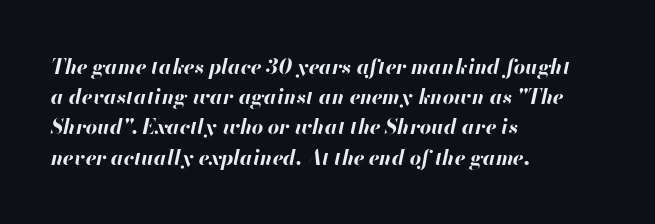
Q: Is the text bold? A: Yes.
Q: Is the text italic (slanted)? A: Yes, it leans right by about 13 degrees.
Q: Is the text underlined? A: No.
Q: How is the paragraph aligned? A: Left-aligned.
Q: Is the spacing between letters normal or unusually wide? A: Normal.
Q: Is the spacing between lines tight, normal or loose? A: Normal.
